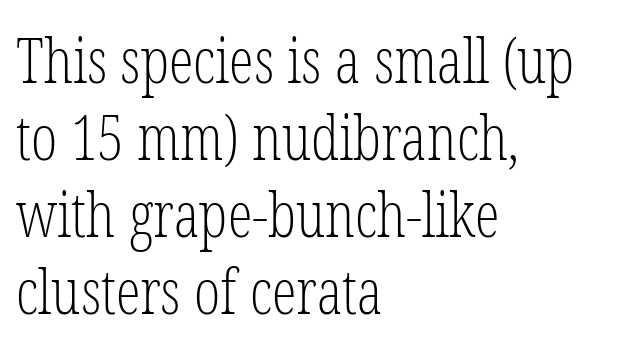
Q: Is the text bold? A: No.
Q: Is the text italic (slanted)? A: No, it is upright.
Q: Is the typeface a serif or a sans-serif typeface? A: Serif.
Q: Is the text underlined? A: No.
Q: How is the paragraph aligned? A: Left-aligned.
Q: Is the spacing between letters normal or unusually wide? A: Normal.
Q: Width (condensed, normal, or wide)? A: Condensed.
Q: Stroke contrast? A: Low.
Q: x-height? A: Medium.
Q: Monospaced? A: No.
